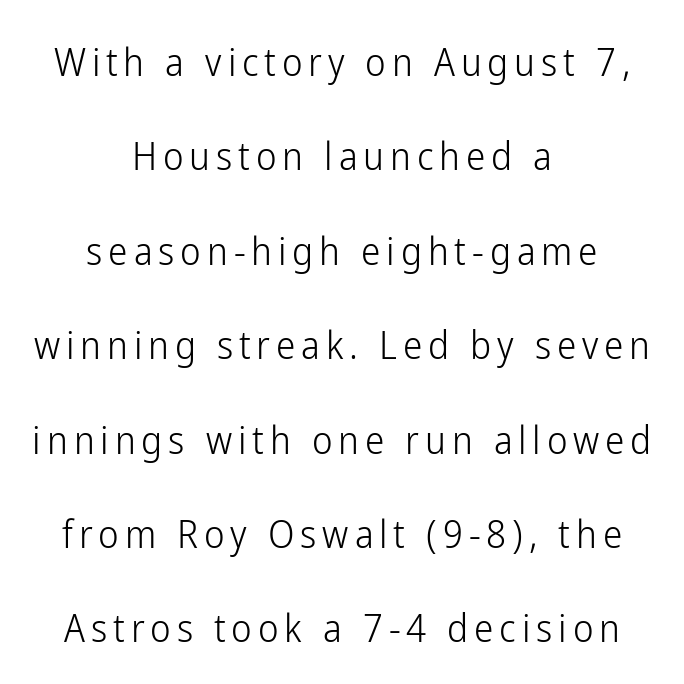
{"serif": "no", "italic": "no", "bold": "no", "weight": "light", "width": "condensed", "stroke_contrast": "low", "x_height": "medium", "monospaced": "no", "underline": "no", "align": "center", "line_spacing": "loose", "line_spacing_ratio": 2.42, "glyph_px": 39}
